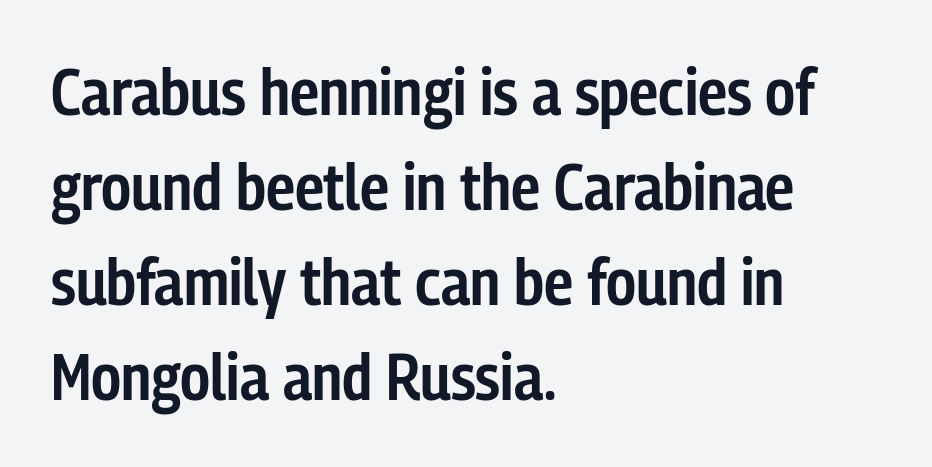
Q: Is the text bold? A: Semi-bold.
Q: Is the text italic (slanted)? A: No, it is upright.
Q: Is the typeface a serif or a sans-serif typeface? A: Sans-serif.
Q: Is the text underlined? A: No.
Q: How is the paragraph aligned? A: Left-aligned.
Q: Is the spacing between letters normal or unusually wide? A: Normal.
Q: Is the spacing between lines tight, normal or loose? A: Normal.
Q: Width (condensed, normal, or wide)? A: Condensed.
Q: Stroke contrast? A: Low.
Q: x-height? A: Medium.
Q: Monospaced? A: No.
